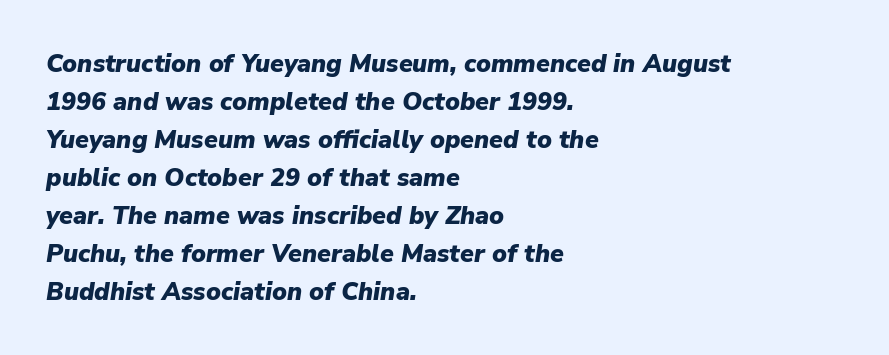
Q: Is the text bold? A: Yes.
Q: Is the text italic (slanted)? A: Yes, it leans right by about 9 degrees.
Q: Is the text underlined? A: No.
Q: How is the paragraph aligned? A: Left-aligned.
Q: Is the spacing between letters normal or unusually wide? A: Normal.
Q: Is the spacing between lines tight, normal or loose? A: Normal.
